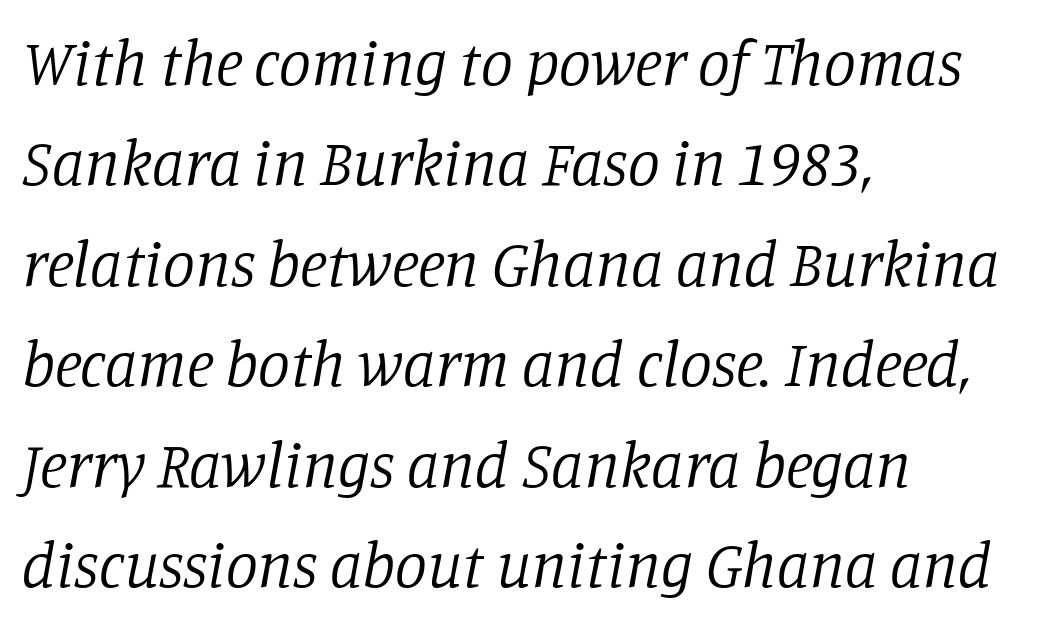
Nobody touched the tracking dial on this one. Yep, that's italic — everything's leaning. You could not count columns in this text — the font is proportionally spaced. The text block is weighted toward the left margin, trailing off unevenly rightward. Normally led — the rows are evenly, conventionally spaced.
